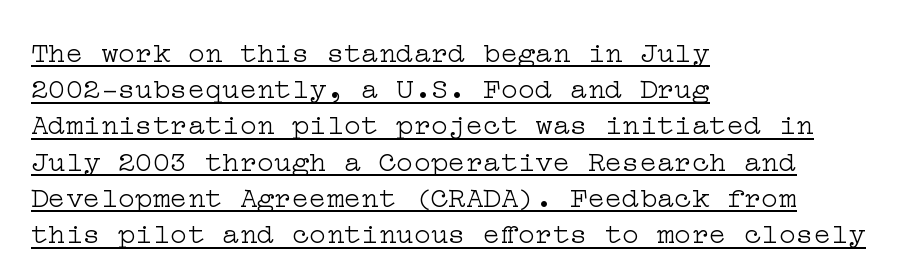
{"serif": "yes", "italic": "no", "bold": "no", "weight": "light", "width": "wide", "stroke_contrast": "low", "x_height": "medium", "underline": "yes", "align": "left", "line_spacing": "normal", "line_spacing_ratio": 1.25, "letter_spacing": "normal", "letter_spacing_em": 0.0, "glyph_px": 29}
